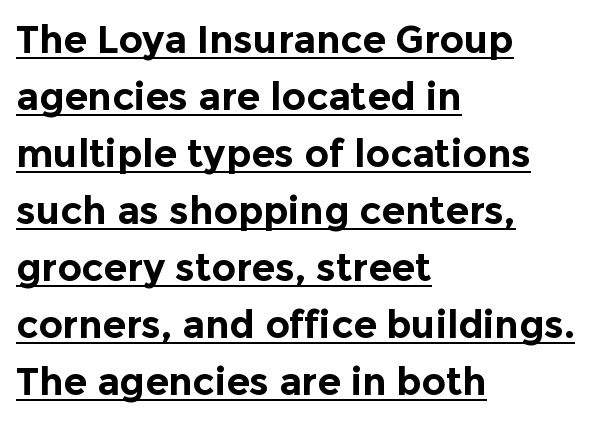
Q: Is the text bold? A: Yes.
Q: Is the text italic (slanted)? A: No, it is upright.
Q: Is the typeface a serif or a sans-serif typeface? A: Sans-serif.
Q: Is the text underlined? A: Yes.
Q: How is the paragraph aligned? A: Left-aligned.
Q: Is the spacing between letters normal or unusually wide? A: Normal.
Q: Is the spacing between lines tight, normal or loose? A: Normal.
Q: Width (condensed, normal, or wide)? A: Normal.
Q: x-height? A: Medium.
Q: Monospaced? A: No.
